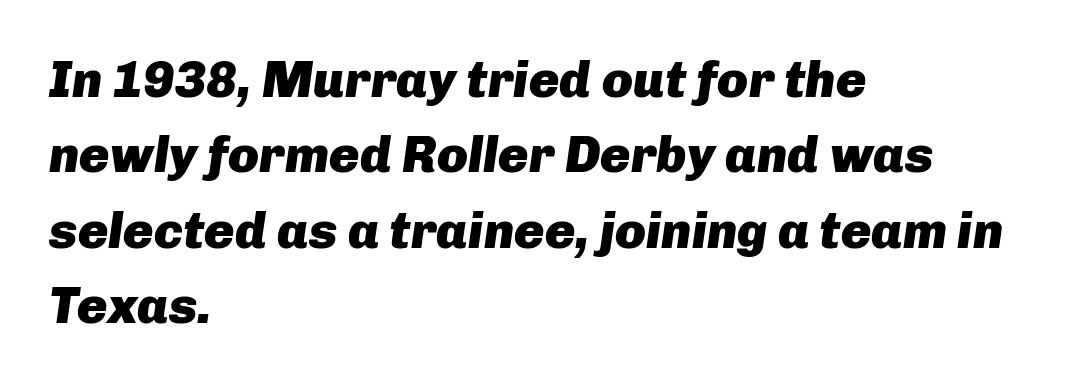
Set as a true bold cut, around the 700 mark. Plain, unruled lines of type. One-word summary of the alignment: left. Each new line begins a customary step beneath the previous one. Character widths vary here, with narrow letters taking less room than wide ones. Observe the lean: these are italic letterforms.
